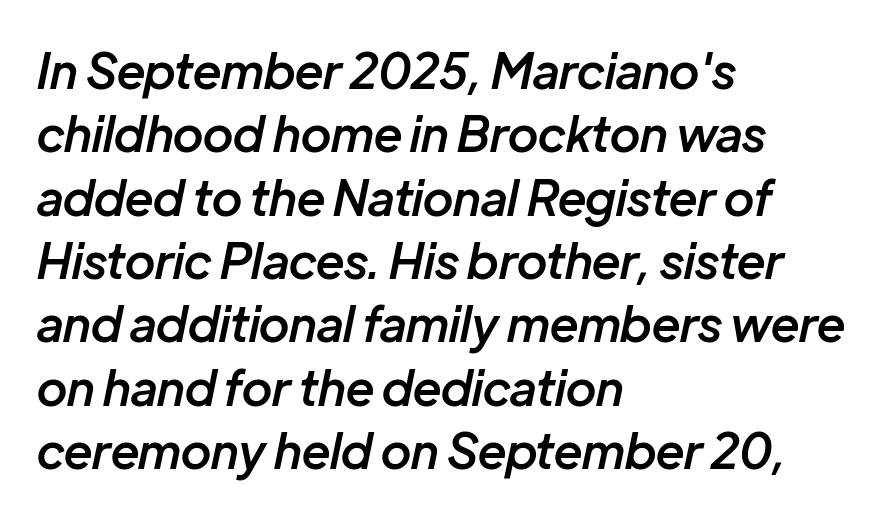
{"italic": "yes", "lean": "right", "slant_degrees": 12, "bold": "semi", "weight": "semibold", "width": "normal", "stroke_contrast": "low", "x_height": "medium", "monospaced": "no", "underline": "no", "align": "left", "line_spacing": "normal", "line_spacing_ratio": 1.32, "letter_spacing": "normal", "letter_spacing_em": 0.0, "glyph_px": 48}
